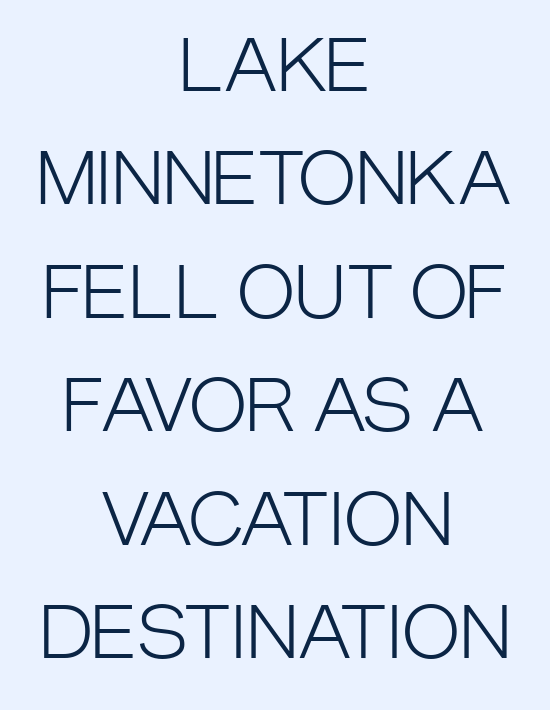
{"serif": "no", "italic": "no", "bold": "no", "weight": "light", "width": "condensed", "stroke_contrast": "low", "x_height": "large", "monospaced": "no", "underline": "no", "align": "center", "line_spacing": "normal", "line_spacing_ratio": 1.62, "letter_spacing": "normal", "letter_spacing_em": 0.0, "glyph_px": 70}
